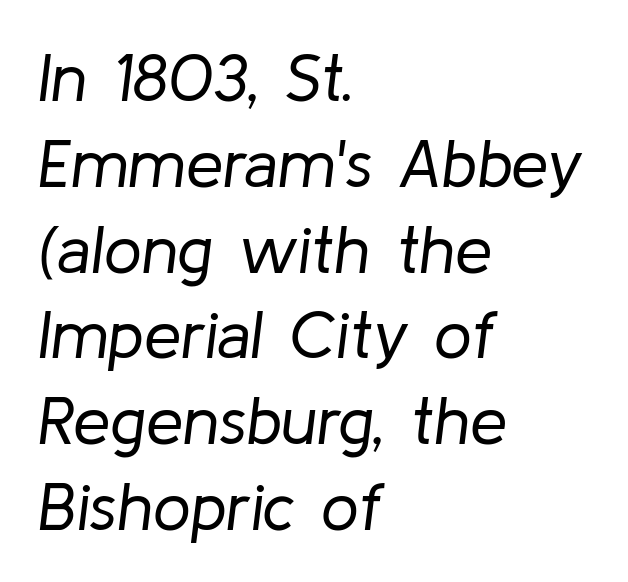
The image shows 67 px regular-weight type, italic (leaning right); set left-aligned, normal line spacing (1.28x), normal letter spacing, not underlined; low stroke contrast and a medium x-height.
